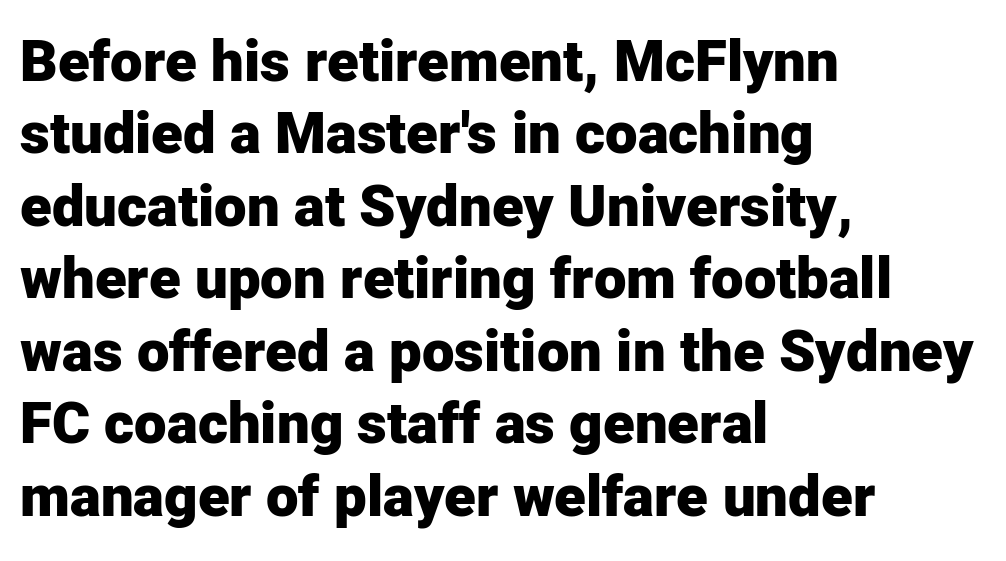
{"serif": "no", "italic": "no", "bold": "yes", "weight": "heavy", "width": "normal", "stroke_contrast": "low", "x_height": "medium", "monospaced": "no", "underline": "no", "align": "left", "line_spacing": "normal", "line_spacing_ratio": 1.25, "letter_spacing": "normal", "letter_spacing_em": 0.0, "glyph_px": 58}
